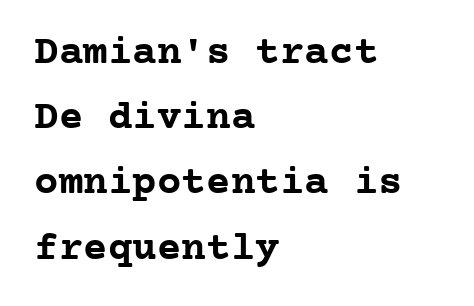
The sample has been set heavy, in full bold. A roman cut, with each character standing at attention. The passage shown is typed in a monospace face where columns stay perfectly aligned. The gap between lines stays unmarked.
